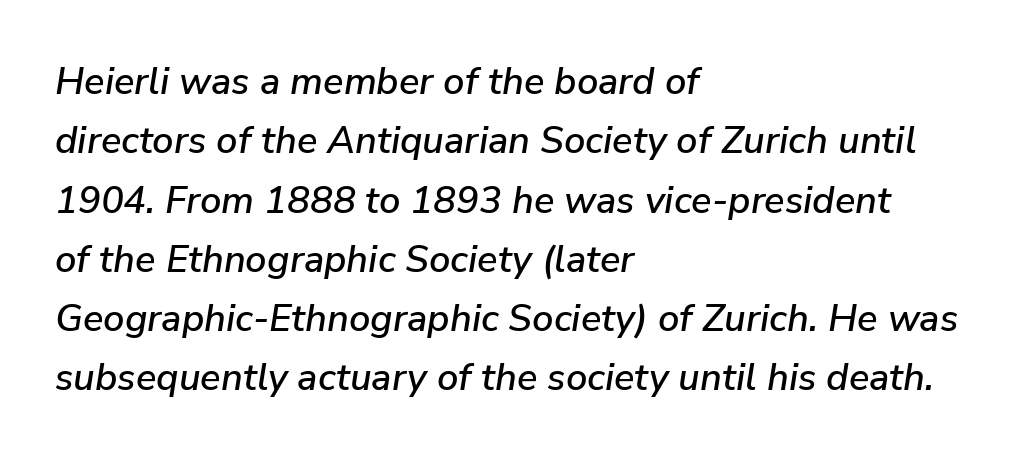
Q: Is the text italic (slanted)? A: Yes, it leans right by about 9 degrees.
Q: Is the text underlined? A: No.
Q: How is the paragraph aligned? A: Left-aligned.
Q: Is the spacing between letters normal or unusually wide? A: Normal.
Q: Is the spacing between lines tight, normal or loose? A: Normal.
Q: Width (condensed, normal, or wide)? A: Normal.
Q: Stroke contrast? A: Low.
Q: x-height? A: Medium.
Q: Monospaced? A: No.
